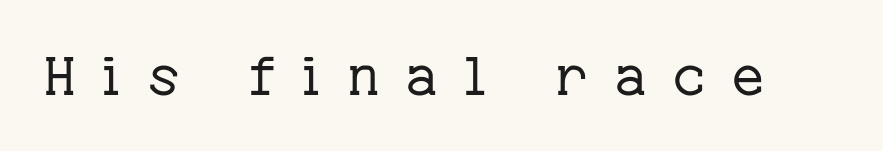
The image shows 54 px regular-weight serif type, upright; set unusually wide letter spacing (+0.5 em), not underlined; low stroke contrast and a medium x-height.
